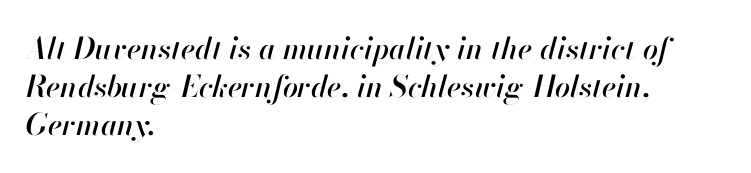
The space between consecutive lines is moderate. The typesetter chose a ragged-right arrangement here. In terms of posture, this sample is oblique. Short note: letters normally spaced. Check under the words: just untouched page. Looks like regular typesetting: each glyph gets only the width it needs.
